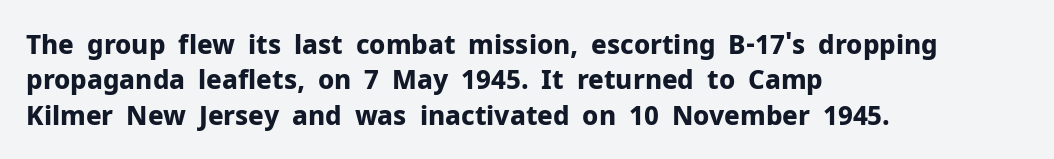
The image shows 26 px bold type, upright; set left-aligned, normal line spacing (1.36x), normal letter spacing, not underlined.
